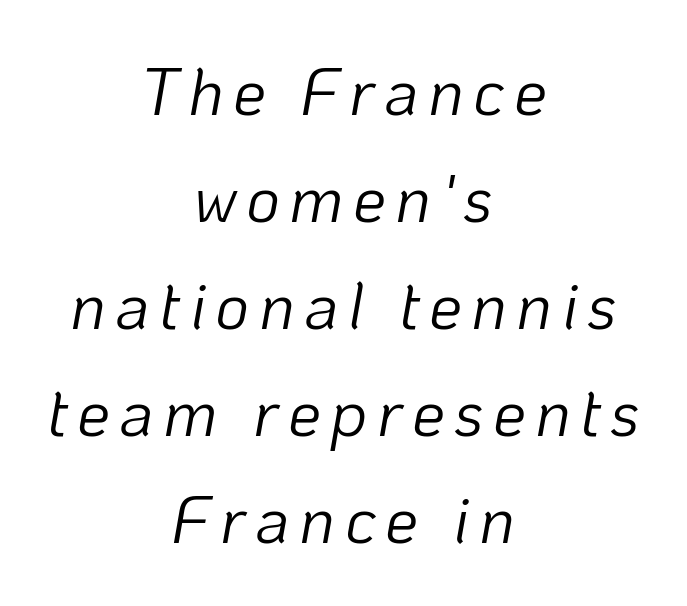
The image shows 66 px light type, italic (leaning right); set centered, normal line spacing (1.62x), not underlined; low stroke contrast and a medium x-height.
